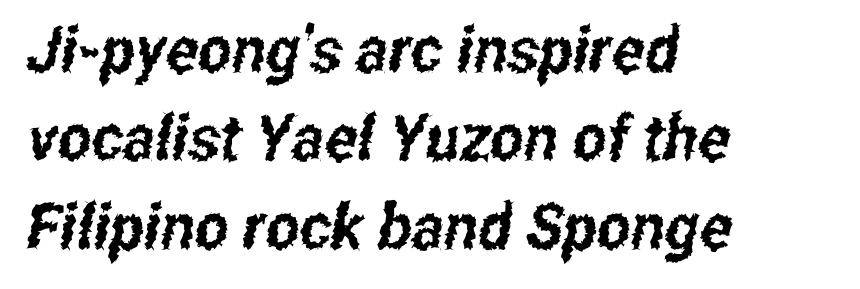
The image shows 64 px condensed sans-serif type; set left-aligned, normal line spacing (1.38x), normal letter spacing, not underlined; low stroke contrast and a medium x-height.
